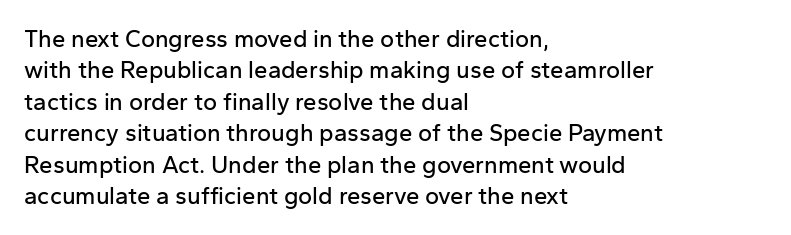
{"italic": "no", "underline": "no", "align": "left", "line_spacing": "normal", "line_spacing_ratio": 1.31, "letter_spacing": "normal", "letter_spacing_em": 0.0, "glyph_px": 24}
